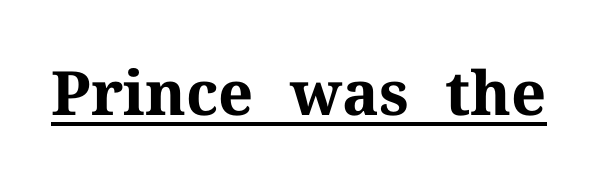
The image shows 61 px bold serif type, upright; set normal letter spacing, underlined; medium stroke contrast and a medium x-height.
